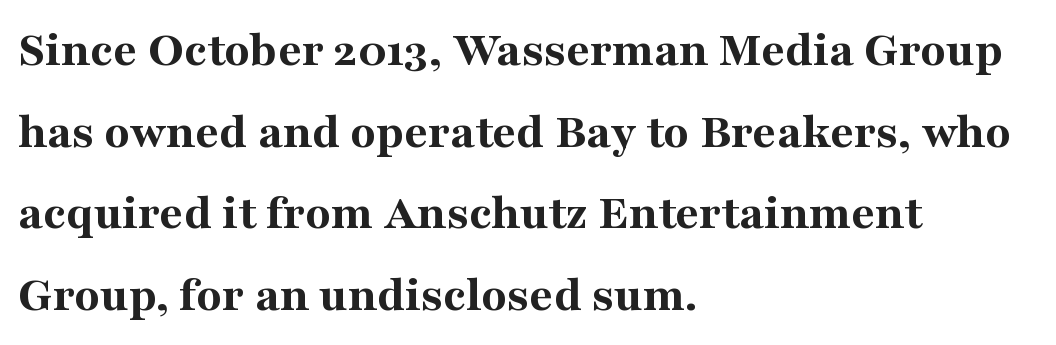
The image shows 52 px bold serif type, upright; set left-aligned, normal line spacing (1.57x), normal letter spacing, not underlined; medium stroke contrast and a medium x-height.
